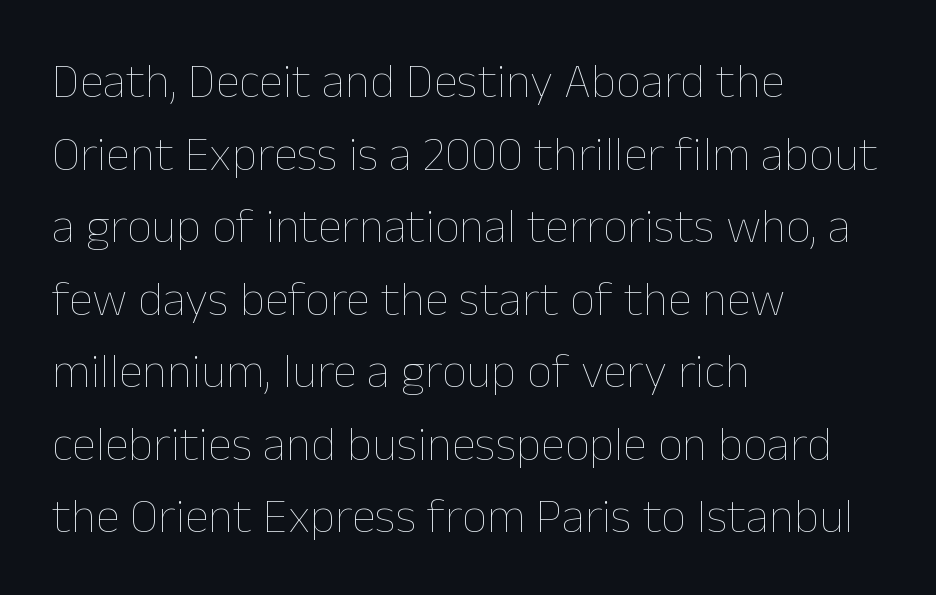
Underlining? Definitely not there. Vertical strokes here are truly vertical. Note the varied advance widths — an 'i' is clearly narrower than an 'm'. Rows of type keep a routine distance in the vertical direction. You could call the tracking neutral — neither tight nor loose. Unbolded letterforms with no extra heft.
